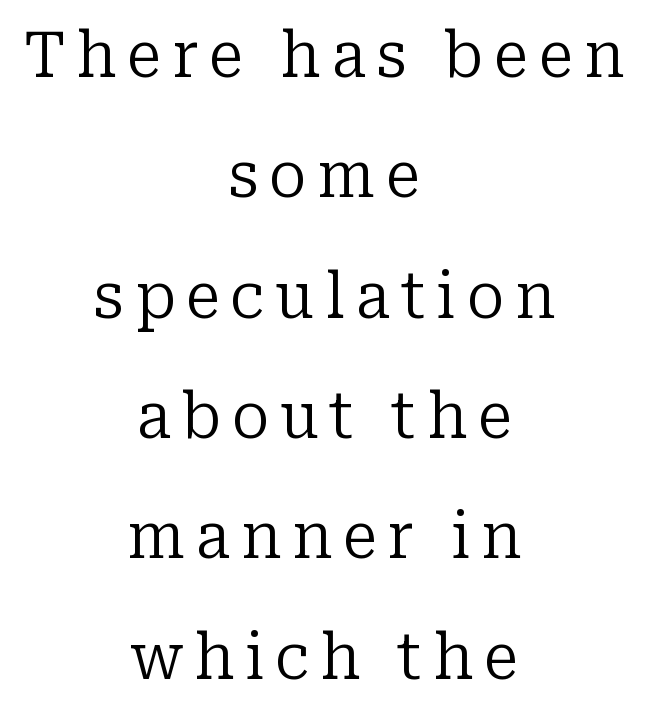
Q: Is the text bold? A: No.
Q: Is the text italic (slanted)? A: No, it is upright.
Q: Is the typeface a serif or a sans-serif typeface? A: Serif.
Q: Is the text underlined? A: No.
Q: How is the paragraph aligned? A: Centered.
Q: Is the spacing between lines tight, normal or loose? A: Loose.
Q: Width (condensed, normal, or wide)? A: Normal.
Q: Stroke contrast? A: Low.
Q: x-height? A: Medium.
Q: Monospaced? A: No.
